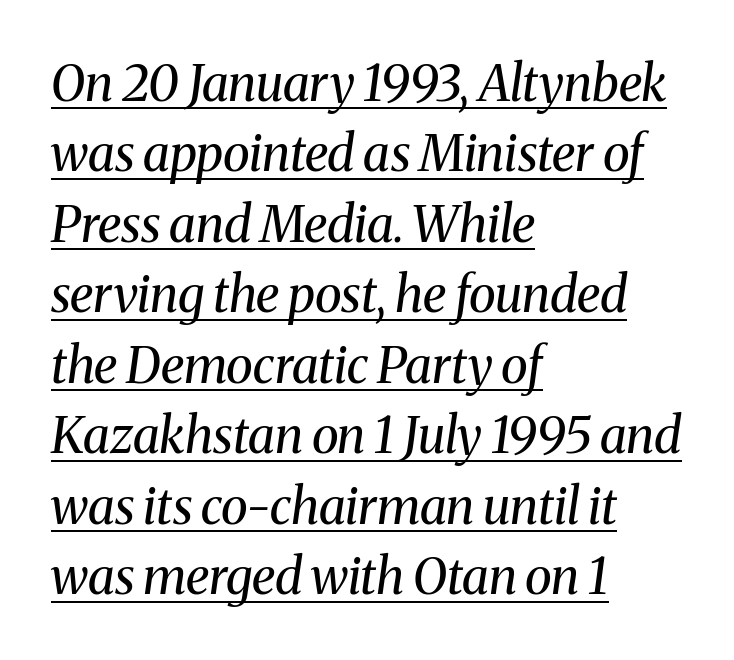
Q: Is the text bold? A: No.
Q: Is the text italic (slanted)? A: Yes, it leans right by about 8 degrees.
Q: Is the typeface a serif or a sans-serif typeface? A: Serif.
Q: Is the text underlined? A: Yes.
Q: How is the paragraph aligned? A: Left-aligned.
Q: Is the spacing between letters normal or unusually wide? A: Normal.
Q: Is the spacing between lines tight, normal or loose? A: Normal.
Q: Width (condensed, normal, or wide)? A: Normal.
Q: Stroke contrast? A: Medium.
Q: x-height? A: Medium.
Q: Monospaced? A: No.
